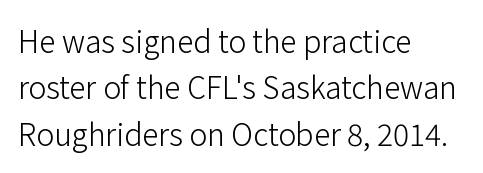
Q: Is the text bold? A: No.
Q: Is the text italic (slanted)? A: No, it is upright.
Q: Is the typeface a serif or a sans-serif typeface? A: Sans-serif.
Q: Is the text underlined? A: No.
Q: How is the paragraph aligned? A: Left-aligned.
Q: Is the spacing between letters normal or unusually wide? A: Normal.
Q: Is the spacing between lines tight, normal or loose? A: Normal.
Q: Width (condensed, normal, or wide)? A: Normal.
Q: Stroke contrast? A: Low.
Q: x-height? A: Medium.
Q: Monospaced? A: No.
